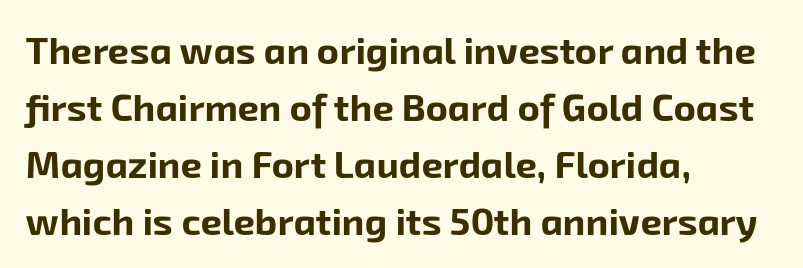
{"serif": "no", "bold": "yes", "weight": "bold", "width": "normal", "stroke_contrast": "low", "x_height": "medium", "monospaced": "no", "underline": "no", "align": "left", "line_spacing": "normal", "line_spacing_ratio": 1.5, "letter_spacing": "normal", "letter_spacing_em": 0.0, "glyph_px": 38}
